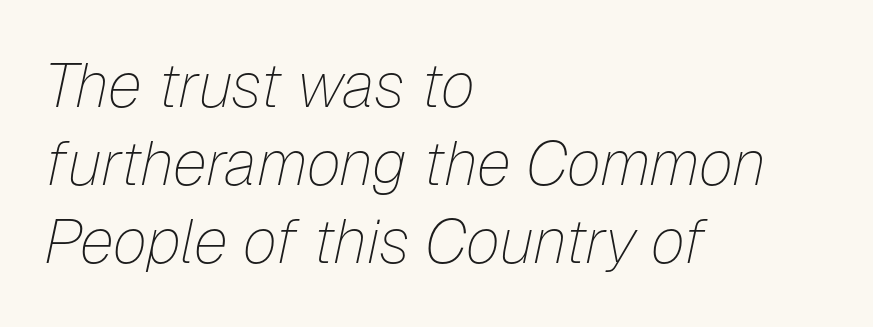
Q: Is the text bold? A: No.
Q: Is the text italic (slanted)? A: Yes, it leans right by about 12 degrees.
Q: Is the text underlined? A: No.
Q: How is the paragraph aligned? A: Left-aligned.
Q: Is the spacing between letters normal or unusually wide? A: Normal.
Q: Is the spacing between lines tight, normal or loose? A: Normal.
Q: Width (condensed, normal, or wide)? A: Normal.
Q: Stroke contrast? A: Low.
Q: x-height? A: Medium.
Q: Monospaced? A: No.
